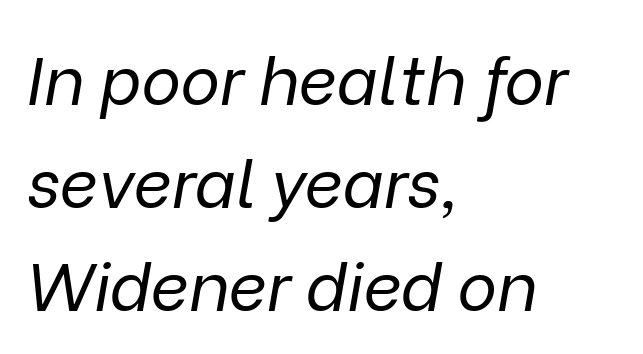
{"italic": "yes", "lean": "right", "slant_degrees": 9, "bold": "no", "weight": "regular", "width": "normal", "stroke_contrast": "low", "x_height": "medium", "monospaced": "no", "underline": "no", "align": "left", "line_spacing": "normal", "line_spacing_ratio": 1.54, "letter_spacing": "normal", "letter_spacing_em": 0.0, "glyph_px": 67}
